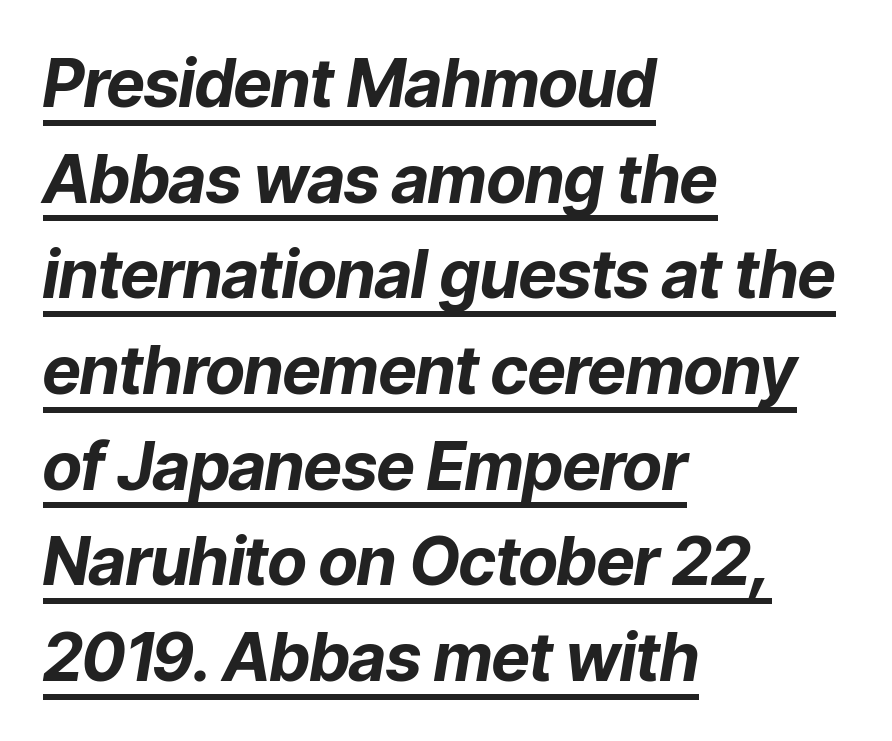
Underlining? Definitely there. What's the leading like? Ordinary, nothing unusual. Each letter keeps its own natural width here, so spacing adapts to shape. The passage shown has conventional tracking throughout. These lines carry a lot of weight — the face is fully bold.
